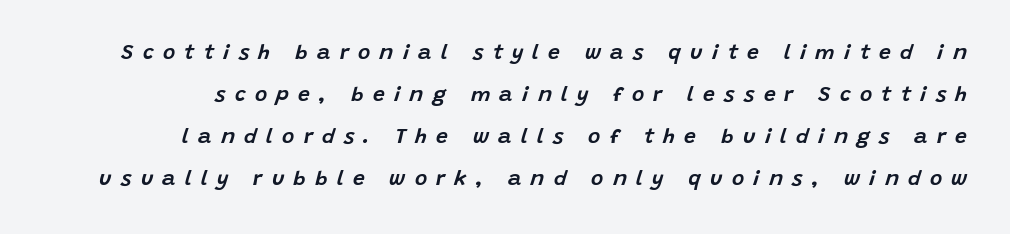
The image shows 21 px text type, italic (leaning right); set right-aligned, loose line spacing (2.0x), unusually wide letter spacing (+0.44 em), not underlined.
